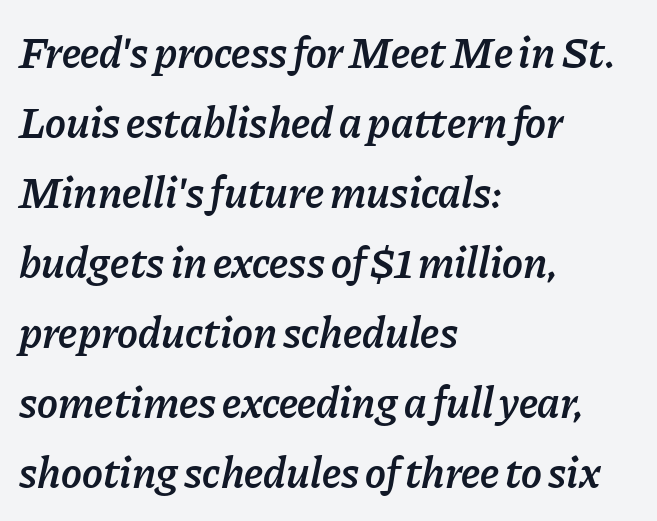
How are the letters spaced? Ordinarily, with no added tracking. Caption: semibold face, moderately heavy strokes. The whole block is typeset with a tilt. These lines sit exactly where default settings would place them.
